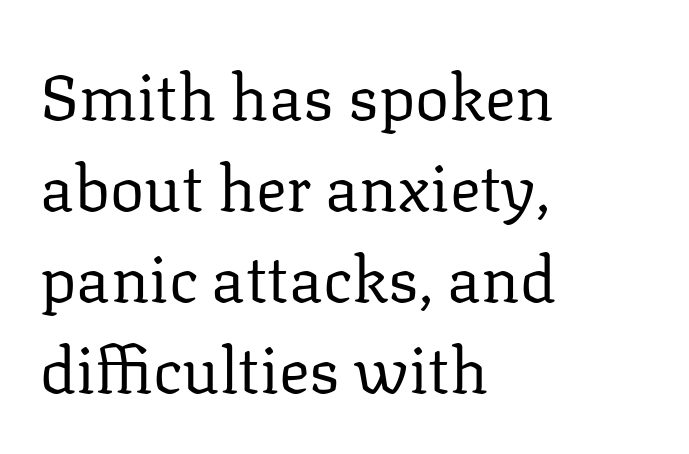
{"serif": "yes", "italic": "no", "bold": "no", "weight": "regular", "width": "normal", "stroke_contrast": "low", "x_height": "medium", "monospaced": "no", "underline": "no", "align": "left", "line_spacing": "normal", "line_spacing_ratio": 1.42, "letter_spacing": "normal", "letter_spacing_em": 0.0, "glyph_px": 64}
